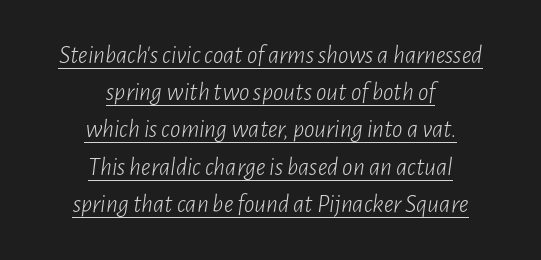
Q: Is the text bold? A: No.
Q: Is the text italic (slanted)? A: Yes, it leans right by about 7 degrees.
Q: Is the text underlined? A: Yes.
Q: How is the paragraph aligned? A: Centered.
Q: Is the spacing between letters normal or unusually wide? A: Normal.
Q: Is the spacing between lines tight, normal or loose? A: Normal.
